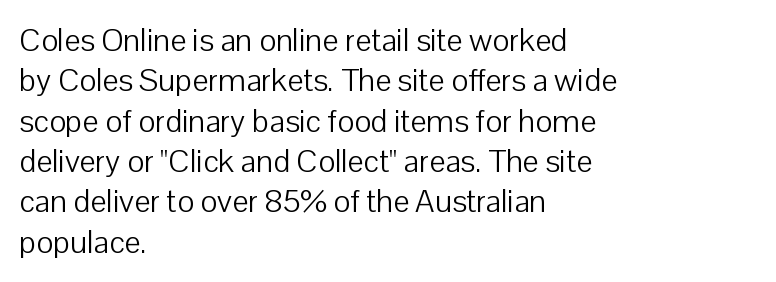
Q: Is the text bold? A: No.
Q: Is the text italic (slanted)? A: No, it is upright.
Q: Is the typeface a serif or a sans-serif typeface? A: Sans-serif.
Q: Is the text underlined? A: No.
Q: How is the paragraph aligned? A: Left-aligned.
Q: Is the spacing between letters normal or unusually wide? A: Normal.
Q: Is the spacing between lines tight, normal or loose? A: Normal.
Q: Width (condensed, normal, or wide)? A: Normal.
Q: Stroke contrast? A: Low.
Q: x-height? A: Medium.
Q: Monospaced? A: No.
